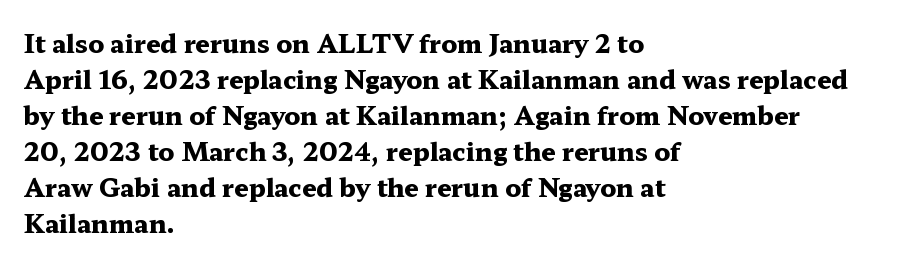
Nope, not italic — everything's standing straight. A normal amount of white space separates one row of letters from the next. Pretty heavy lettering here — definitely bold. Line starts are locked; line ends wander. Tracking here is standard; glyphs follow each other at the usual distance. Decoration check: the copy has no underline.
